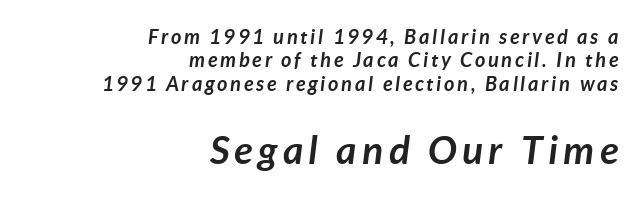
{"italic": "yes", "lean": "right", "slant_degrees": 7, "bold": "yes", "weight": "semibold", "width": "normal", "stroke_contrast": "low", "x_height": "medium", "monospaced": "no", "underline": "no", "align": "right", "line_spacing_ratio": 1.17, "larger_block": "second", "size_ratio": 1.95, "glyph_px": 39}
